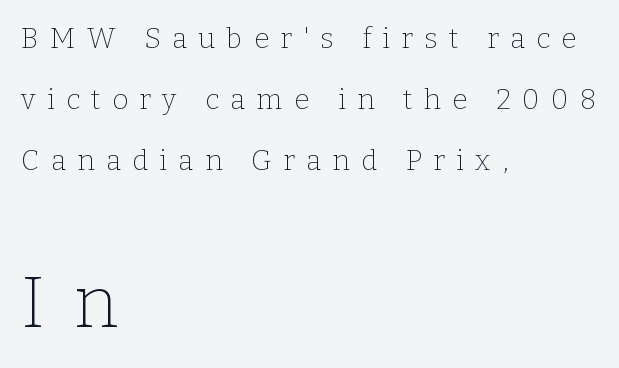
Q: Is the text bold? A: No.
Q: Is the text italic (slanted)? A: No, it is upright.
Q: Is the typeface a serif or a sans-serif typeface? A: Serif.
Q: Is the text underlined? A: No.
Q: How is the paragraph aligned? A: Left-aligned.
Q: Is the spacing between letters normal or unusually wide? A: Unusually wide.
Q: Is the spacing between lines tight, normal or loose? A: Loose.
Q: Which block of text is set in a larger size, the first (top) or the second (bottom)? A: The second (bottom) one.
Q: Width (condensed, normal, or wide)? A: Normal.
Q: Stroke contrast? A: Low.
Q: x-height? A: Medium.
Q: Monospaced? A: No.
